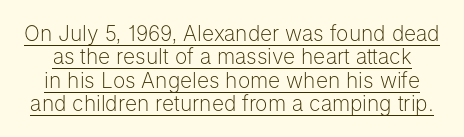
This is roman type, the default non-slanted kind. Is the stroke heavy? The answer is a plain regular-or-lighter. The string is rendered with underlining switched on. Honestly, the rows look squashed on top of each other. The face used here is rendered with its standard letterfit.
